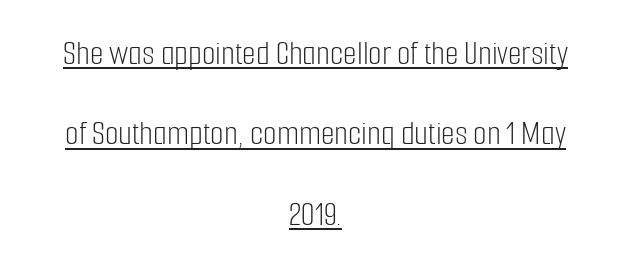
{"serif": "no", "italic": "no", "bold": "no", "weight": "light", "width": "condensed", "stroke_contrast": "low", "x_height": "medium", "monospaced": "no", "underline": "yes", "align": "center", "line_spacing": "loose", "line_spacing_ratio": 2.3, "letter_spacing": "normal", "letter_spacing_em": 0.0, "glyph_px": 35}
